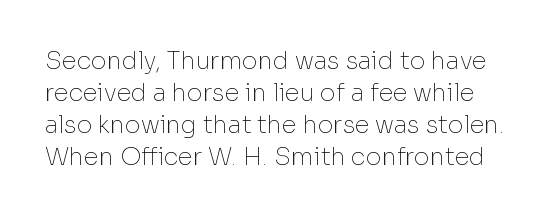
{"italic": "no", "bold": "no", "underline": "no", "line_spacing": "normal", "line_spacing_ratio": 1.34, "letter_spacing": "normal", "letter_spacing_em": 0.0, "glyph_px": 24}
